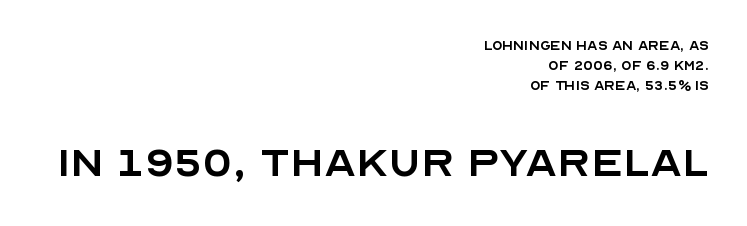
Q: Is the text bold? A: No.
Q: Is the text italic (slanted)? A: No, it is upright.
Q: Is the typeface a serif or a sans-serif typeface? A: Sans-serif.
Q: Is the text underlined? A: No.
Q: How is the paragraph aligned? A: Right-aligned.
Q: Is the spacing between letters normal or unusually wide? A: Normal.
Q: Which block of text is set in a larger size, the first (top) or the second (bottom)? A: The second (bottom) one.
Q: Width (condensed, normal, or wide)? A: Normal.
Q: x-height? A: Large.
Q: Monospaced? A: No.
